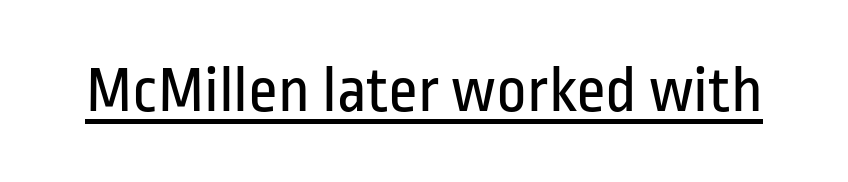
Q: Is the text bold? A: No.
Q: Is the text italic (slanted)? A: No, it is upright.
Q: Is the typeface a serif or a sans-serif typeface? A: Sans-serif.
Q: Is the text underlined? A: Yes.
Q: Is the spacing between letters normal or unusually wide? A: Normal.
Q: Width (condensed, normal, or wide)? A: Condensed.
Q: Stroke contrast? A: Low.
Q: x-height? A: Medium.
Q: Monospaced? A: No.
